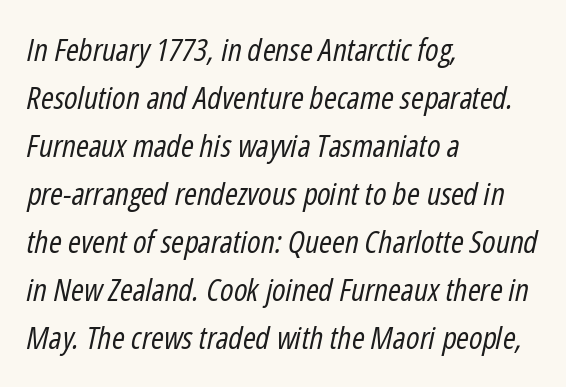
{"italic": "yes", "lean": "right", "slant_degrees": 12, "bold": "no", "weight": "regular", "width": "condensed", "stroke_contrast": "low", "x_height": "medium", "monospaced": "no", "underline": "no", "align": "left", "line_spacing": "normal", "line_spacing_ratio": 1.55, "letter_spacing": "normal", "letter_spacing_em": 0.0, "glyph_px": 31}
